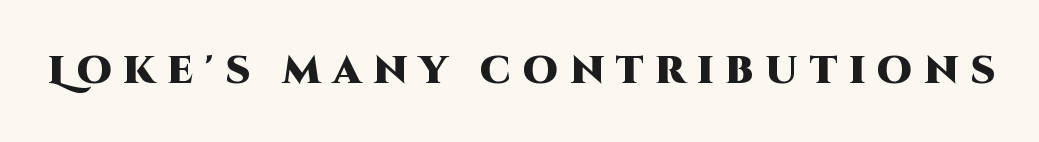
The image shows 39 px heavy sans-serif type, upright; set unusually wide letter spacing (+0.3 em), not underlined; high stroke contrast and a large x-height.
